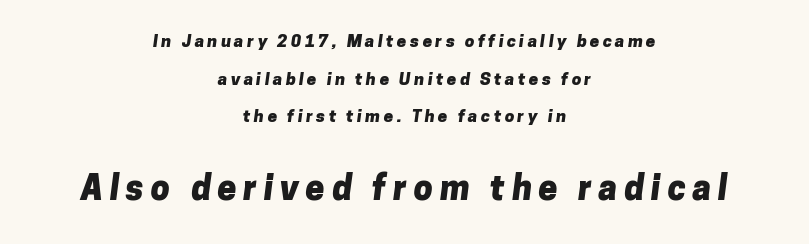
A student would notice the bottom passage is typeset larger than what precedes it. No word sits above an underline. Caption: bold face, heavy strokes. One-word summary of the alignment: center. The rendering uses a large line-height, opening up the rows.
